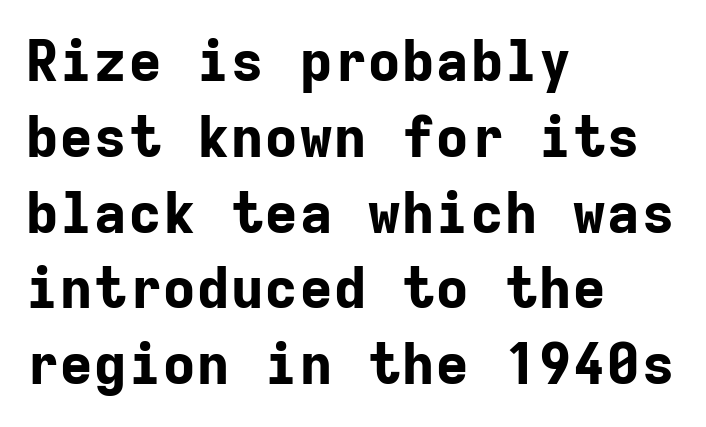
{"serif": "no", "italic": "no", "bold": "yes", "weight": "bold", "width": "normal", "stroke_contrast": "low", "x_height": "medium", "monospaced": "yes", "underline": "no", "align": "left", "line_spacing": "normal", "line_spacing_ratio": 1.33, "letter_spacing": "normal", "letter_spacing_em": 0.0, "glyph_px": 57}
